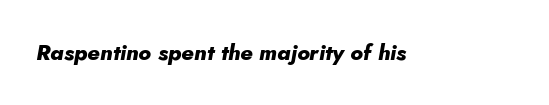
The image shows 22 px bold type, italic (leaning right); set normal letter spacing, not underlined.
